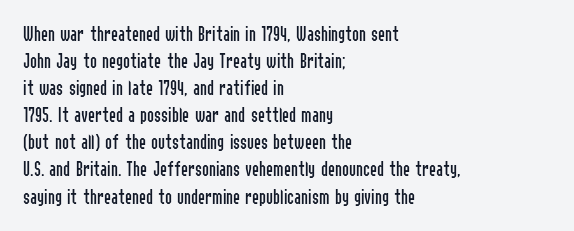
{"italic": "no", "bold": "no", "underline": "no", "align": "left", "line_spacing": "normal", "line_spacing_ratio": 1.29, "letter_spacing": "normal", "letter_spacing_em": 0.0, "glyph_px": 21}
